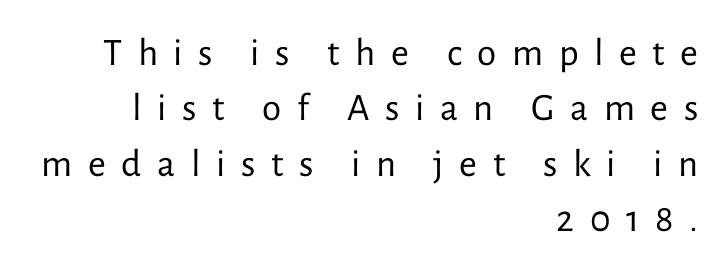
Q: Is the text bold? A: No.
Q: Is the text italic (slanted)? A: No, it is upright.
Q: Is the typeface a serif or a sans-serif typeface? A: Sans-serif.
Q: Is the text underlined? A: No.
Q: How is the paragraph aligned? A: Right-aligned.
Q: Is the spacing between letters normal or unusually wide? A: Unusually wide.
Q: Is the spacing between lines tight, normal or loose? A: Normal.
Q: Width (condensed, normal, or wide)? A: Normal.
Q: Stroke contrast? A: Low.
Q: x-height? A: Medium.
Q: Monospaced? A: No.
